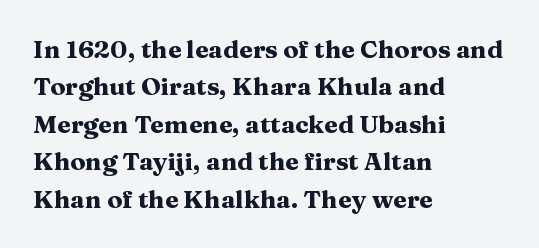
Baseline-to-baseline distance is the conventional proportion of letter height. The typesetter chose a ragged-right arrangement here. The zone under the glyphs is completely vacant. Typesetter's note: full bold, strokes at maximum text heaviness. In terms of posture, this sample is upright. The horizontal fit of the characters is conventional and even.
